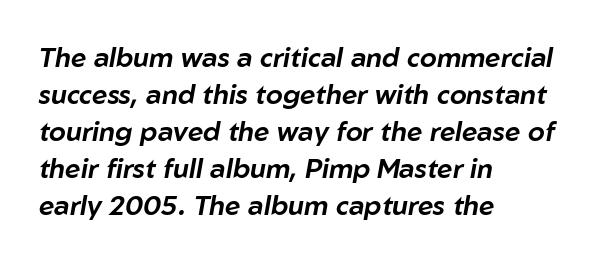
{"italic": "yes", "lean": "right", "slant_degrees": 10, "underline": "no", "align": "left", "line_spacing": "normal", "line_spacing_ratio": 1.37, "letter_spacing": "normal", "letter_spacing_em": 0.0, "glyph_px": 27}
